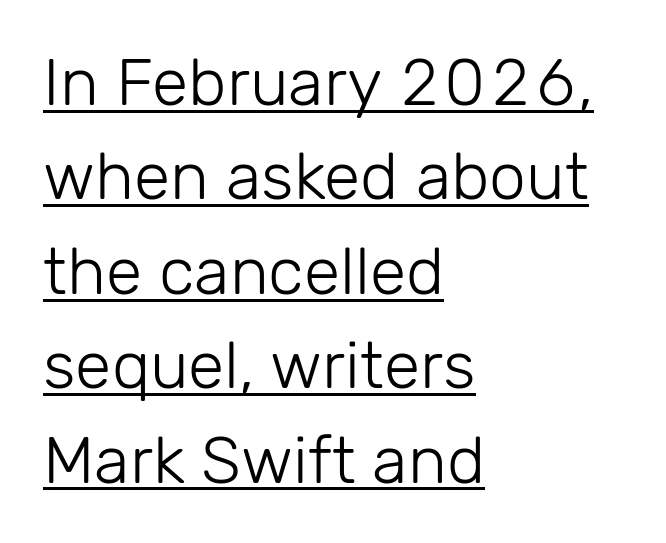
{"serif": "no", "italic": "no", "bold": "no", "weight": "light", "width": "normal", "stroke_contrast": "low", "x_height": "medium", "monospaced": "no", "underline": "yes", "align": "left", "line_spacing": "normal", "line_spacing_ratio": 1.43, "letter_spacing": "normal", "letter_spacing_em": 0.0, "glyph_px": 66}
